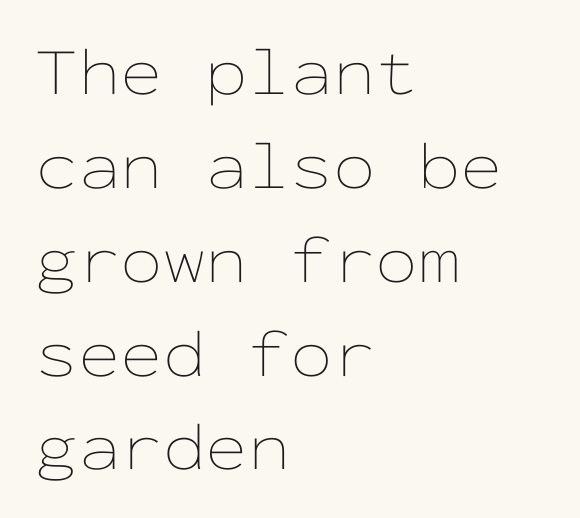
Nothing unusual about the tracking: characters are spaced as the font intends. Is the block centered? No — it sits flush against the left margin. The face used here is monospaced, like something from a code editor. Leading matches the norm, producing a regular column. The specimen reads as upright at a glance. The weight would be labelled regular, book, light, or lighter still.
